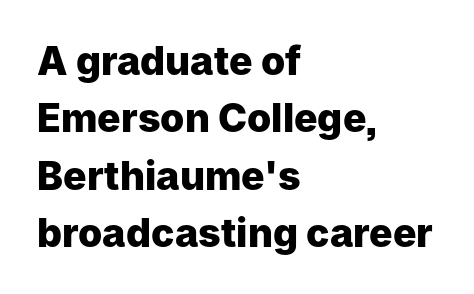
Q: Is the text bold? A: Yes.
Q: Is the text italic (slanted)? A: No, it is upright.
Q: Is the typeface a serif or a sans-serif typeface? A: Sans-serif.
Q: Is the text underlined? A: No.
Q: How is the paragraph aligned? A: Left-aligned.
Q: Is the spacing between letters normal or unusually wide? A: Normal.
Q: Is the spacing between lines tight, normal or loose? A: Normal.
Q: Width (condensed, normal, or wide)? A: Normal.
Q: Stroke contrast? A: Low.
Q: x-height? A: Medium.
Q: Monospaced? A: No.
